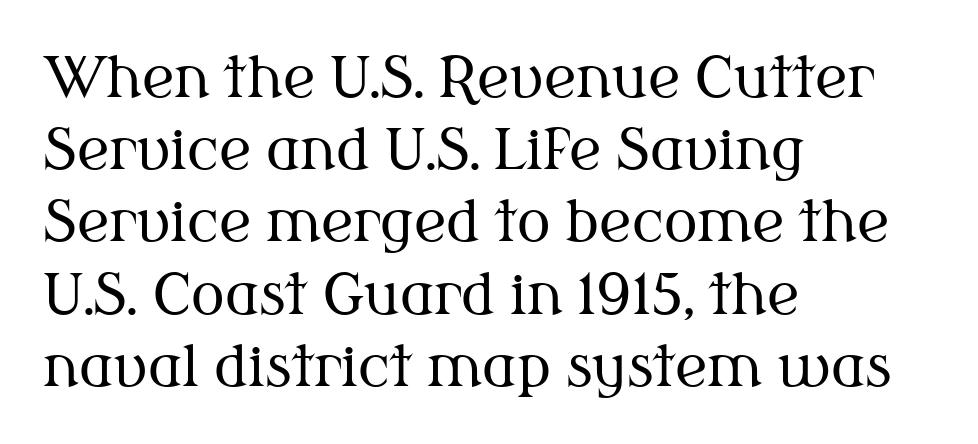
The image shows 56 px regular-weight serif type, upright; set left-aligned, normal line spacing (1.29x), normal letter spacing, not underlined; medium stroke contrast and a medium x-height.
